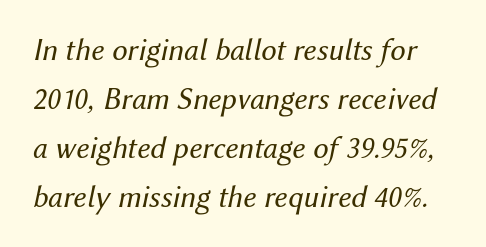
The image shows 31 px regular-weight type, italic (leaning right); set normal line spacing (1.58x), normal letter spacing, not underlined; medium stroke contrast and a medium x-height.
